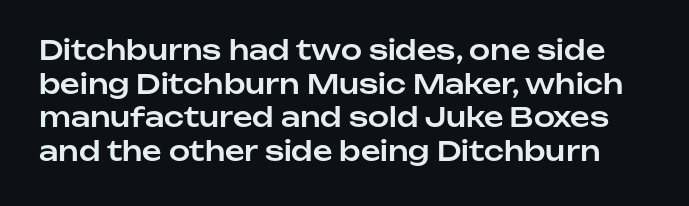
The image shows 27 px text type, upright; set normal line spacing (1.25x), normal letter spacing, not underlined.
